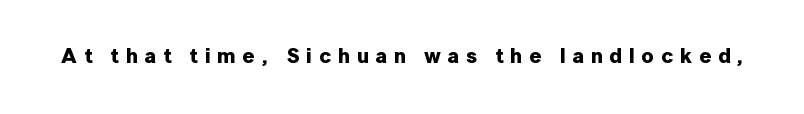
Q: Is the text bold? A: Yes.
Q: Is the text italic (slanted)? A: No, it is upright.
Q: Is the text underlined? A: No.
Q: Is the spacing between letters normal or unusually wide? A: Unusually wide.
